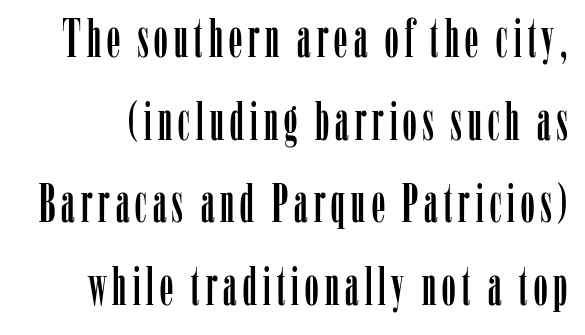
A typesetter would call this leading conventional body-copy spacing. Nope, not italic — everything's standing straight. The type family on display is of the serif kind. Here the designer chose a conventional face with non-uniform glyph widths. Decoration check: the copy has no underline.
